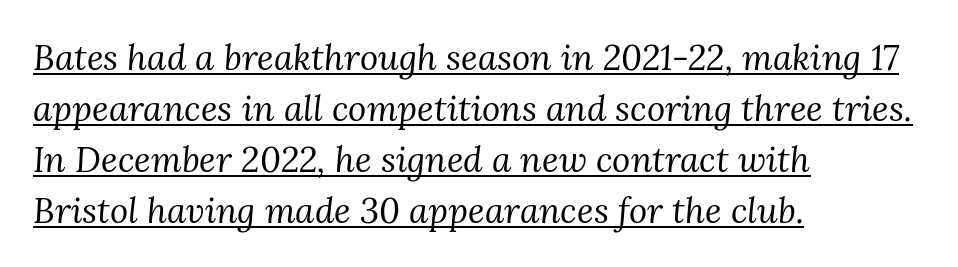
The image shows 35 px regular-weight serif type, italic (leaning right); set left-aligned, normal line spacing (1.46x), normal letter spacing, underlined; medium stroke contrast and a medium x-height.
